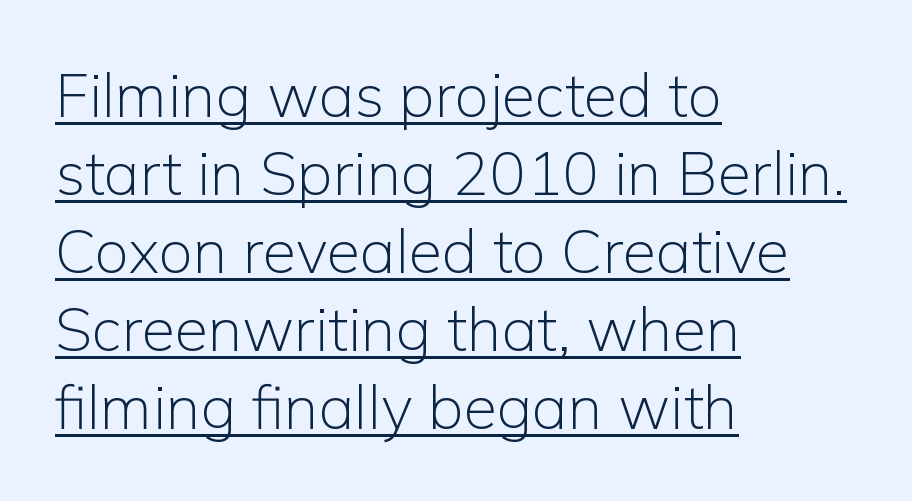
The image shows 61 px light sans-serif type, upright; set left-aligned, normal line spacing (1.28x), normal letter spacing, underlined; low stroke contrast and a medium x-height.
